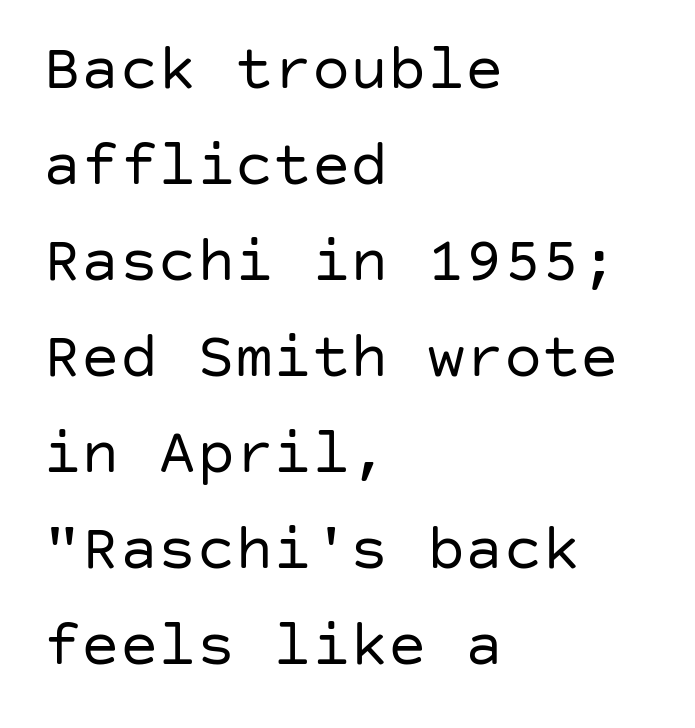
The letterforms sit shoulder to shoulder at normal distance. The specimen omits any rule beneath the text block's lines. Teacher's note: observe the even left margin — that is flush-left alignment. The weight tops out at a normal text grade. Observe the absence of serifs on each vertical stroke in this sample. Whoever set this chose a conventional vertical rhythm.
